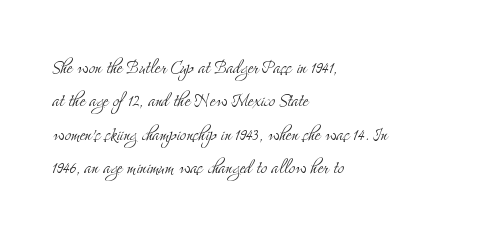
Q: Is the text bold? A: No.
Q: Is the text italic (slanted)? A: Yes.
Q: Is the text underlined? A: No.
Q: How is the paragraph aligned? A: Left-aligned.
Q: Is the spacing between letters normal or unusually wide? A: Normal.
Q: Is the spacing between lines tight, normal or loose? A: Normal.
